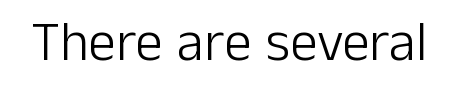
The image shows 55 px light sans-serif type, upright; set normal letter spacing, not underlined; low stroke contrast and a medium x-height.
